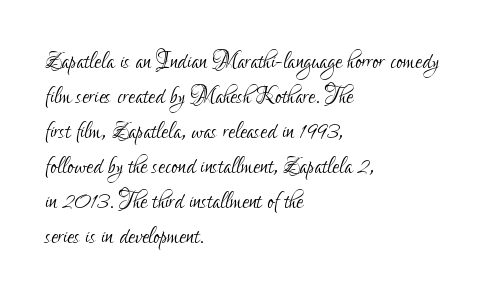
The image shows 30 px light, condensed sans-serif type; set left-aligned, line spacing 1.17x, normal letter spacing, not underlined; low stroke contrast and a small x-height.
